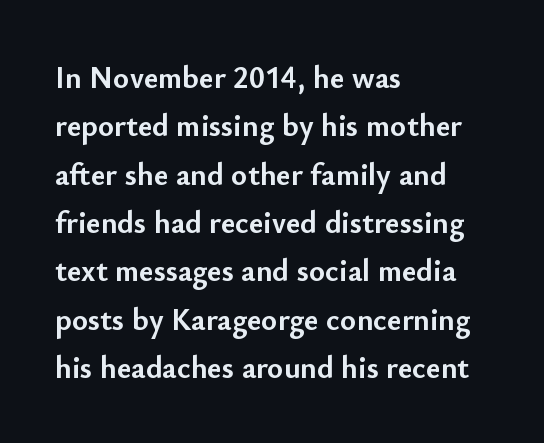
{"serif": "no", "italic": "no", "bold": "yes", "weight": "semibold", "width": "normal", "stroke_contrast": "low", "x_height": "small", "monospaced": "no", "underline": "no", "align": "left", "line_spacing": "normal", "line_spacing_ratio": 1.56, "letter_spacing": "normal", "letter_spacing_em": 0.0, "glyph_px": 31}
